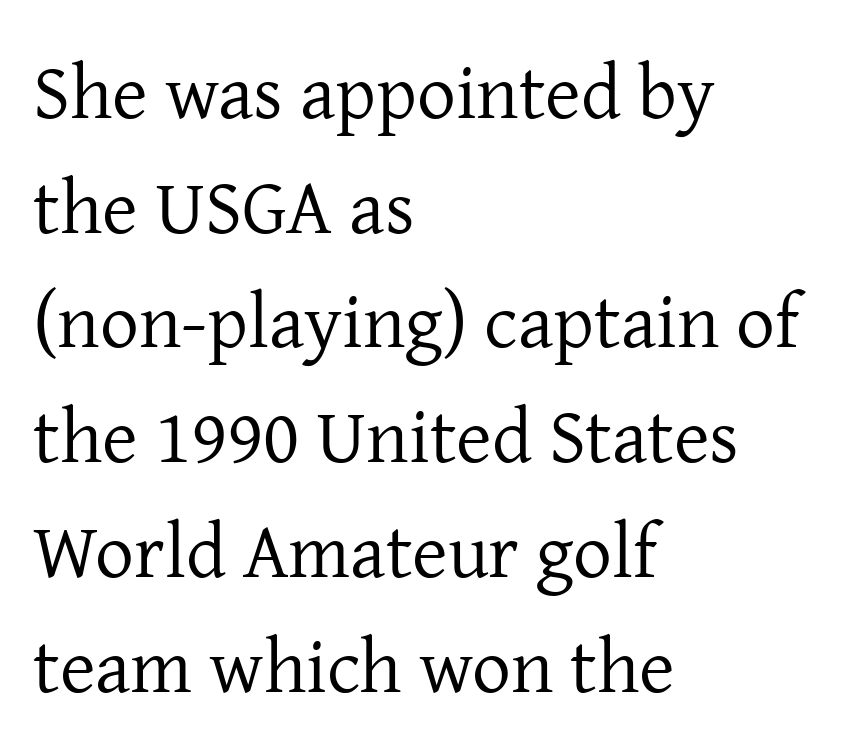
The image shows 77 px regular-weight serif type, upright; set left-aligned, normal line spacing (1.49x), normal letter spacing, not underlined; low stroke contrast and a medium x-height.
